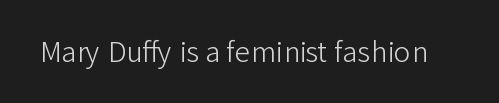
Q: Is the text bold? A: No.
Q: Is the text italic (slanted)? A: No, it is upright.
Q: Is the typeface a serif or a sans-serif typeface? A: Sans-serif.
Q: Is the text underlined? A: No.
Q: Is the spacing between letters normal or unusually wide? A: Normal.
Q: Width (condensed, normal, or wide)? A: Normal.
Q: Stroke contrast? A: Low.
Q: x-height? A: Medium.
Q: Monospaced? A: No.
